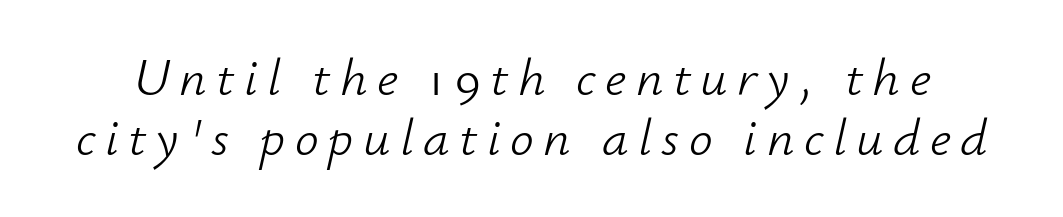
The image shows 53 px light type, italic (leaning right); set tight line spacing (1.13x), not underlined; low stroke contrast and a small x-height.
